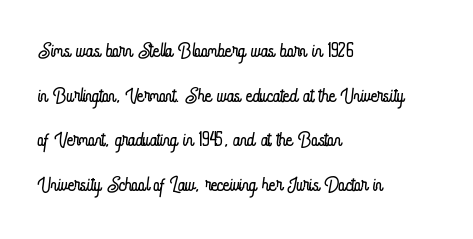
Q: Is the text bold? A: No.
Q: Is the text underlined? A: No.
Q: How is the paragraph aligned? A: Left-aligned.
Q: Is the spacing between letters normal or unusually wide? A: Normal.
Q: Is the spacing between lines tight, normal or loose? A: Normal.
Q: Width (condensed, normal, or wide)? A: Condensed.
Q: Stroke contrast? A: Low.
Q: x-height? A: Small.
Q: Monospaced? A: No.
